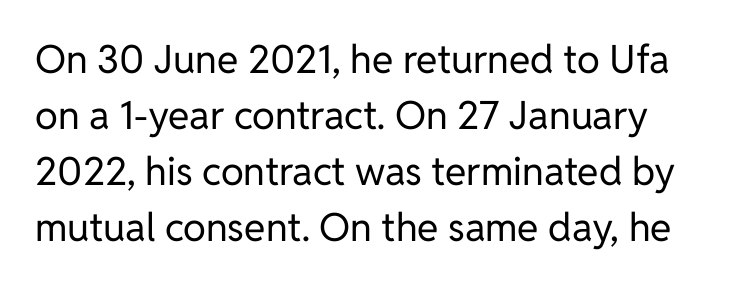
The image shows 39 px regular-weight sans-serif type, upright; set left-aligned, normal line spacing (1.44x), normal letter spacing, not underlined; low stroke contrast and a medium x-height.
